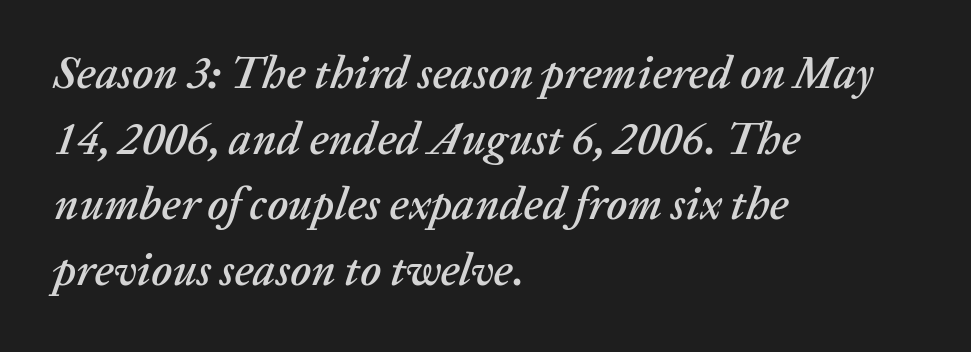
Q: Is the text italic (slanted)? A: Yes, it leans right by about 20 degrees.
Q: Is the text underlined? A: No.
Q: How is the paragraph aligned? A: Left-aligned.
Q: Is the spacing between letters normal or unusually wide? A: Normal.
Q: Is the spacing between lines tight, normal or loose? A: Normal.
Q: Width (condensed, normal, or wide)? A: Normal.
Q: Stroke contrast? A: Low.
Q: x-height? A: Medium.
Q: Monospaced? A: No.
